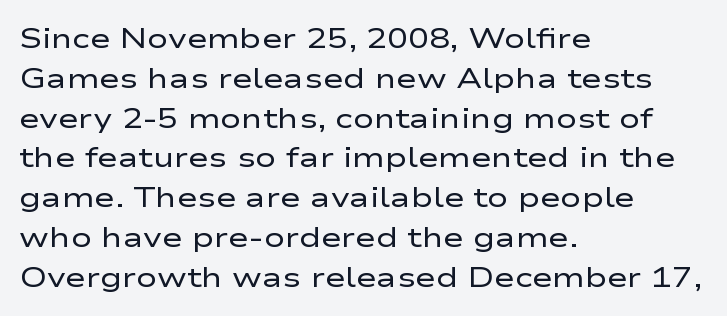
This rendering uses left alignment, leaving the right contour irregular. Italic: no, the glyphs are upright roman. Inter-character spacing is left at the font's built-in metrics. Character widths vary here, with narrow letters taking less room than wide ones. Weight: not bold — regular or lighter. The baseline area is clear.
